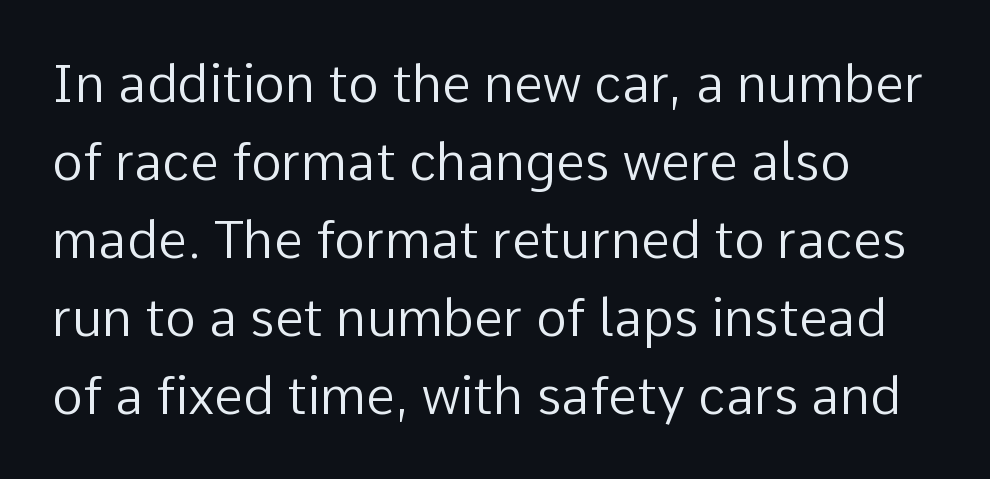
Q: Is the text bold? A: No.
Q: Is the text italic (slanted)? A: No, it is upright.
Q: Is the typeface a serif or a sans-serif typeface? A: Sans-serif.
Q: Is the text underlined? A: No.
Q: Is the spacing between letters normal or unusually wide? A: Normal.
Q: Is the spacing between lines tight, normal or loose? A: Normal.
Q: Width (condensed, normal, or wide)? A: Normal.
Q: Stroke contrast? A: Low.
Q: x-height? A: Medium.
Q: Monospaced? A: No.
